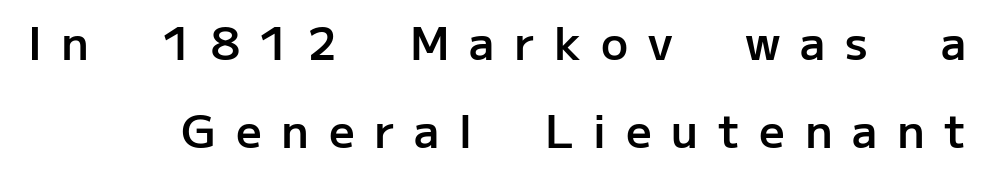
The image shows 45 px semibold sans-serif type, upright; set right-aligned, loose line spacing (1.95x), unusually wide letter spacing (+0.44 em), not underlined; low stroke contrast and a medium x-height.
